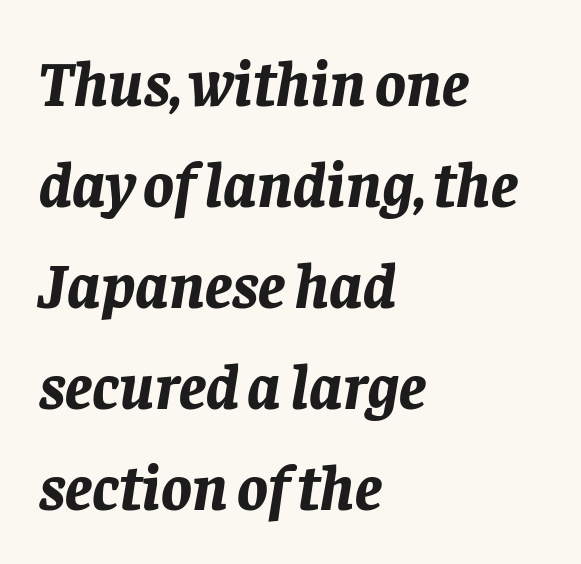
The rendering uses natural spacing where letterforms have individual widths. Each line starts at the same left margin while the right side varies. Notice how the stems are inclined rather than vertical — that's the hallmark of italics. A typesetter would call this zero additional tracking. Reading down the column, the eye jumps a familiar distance to each next line.
